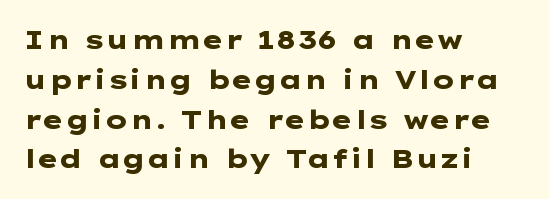
Q: Is the text bold? A: Yes.
Q: Is the text italic (slanted)? A: No, it is upright.
Q: Is the text underlined? A: No.
Q: How is the paragraph aligned? A: Left-aligned.
Q: Is the spacing between letters normal or unusually wide? A: Normal.
Q: Is the spacing between lines tight, normal or loose? A: Normal.
